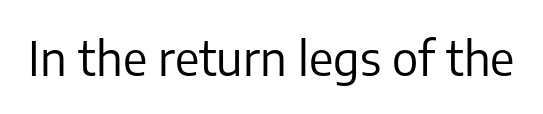
Q: Is the text bold? A: No.
Q: Is the text italic (slanted)? A: No, it is upright.
Q: Is the typeface a serif or a sans-serif typeface? A: Sans-serif.
Q: Is the text underlined? A: No.
Q: Is the spacing between letters normal or unusually wide? A: Normal.
Q: Width (condensed, normal, or wide)? A: Normal.
Q: Stroke contrast? A: Low.
Q: x-height? A: Medium.
Q: Monospaced? A: No.
